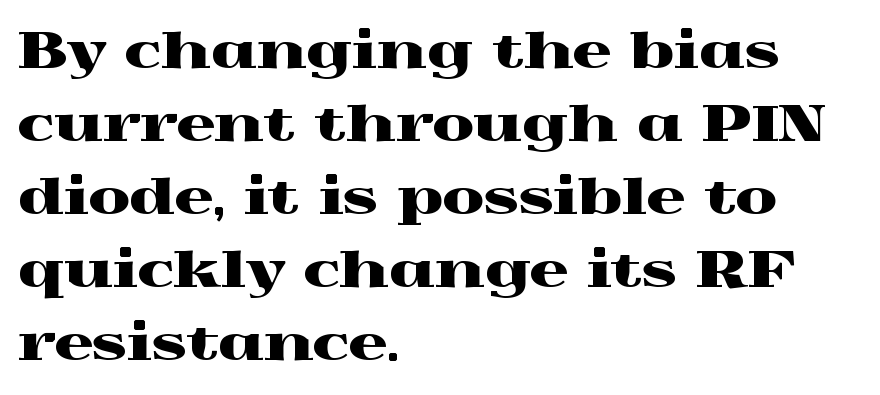
The typography opts for an upright posture over an oblique one. The space beneath each line is pristine and unruled. What's the leading like? Ordinary, nothing unusual. These lines stack with their left ends in a neat column. Font category for this specimen: serif.
